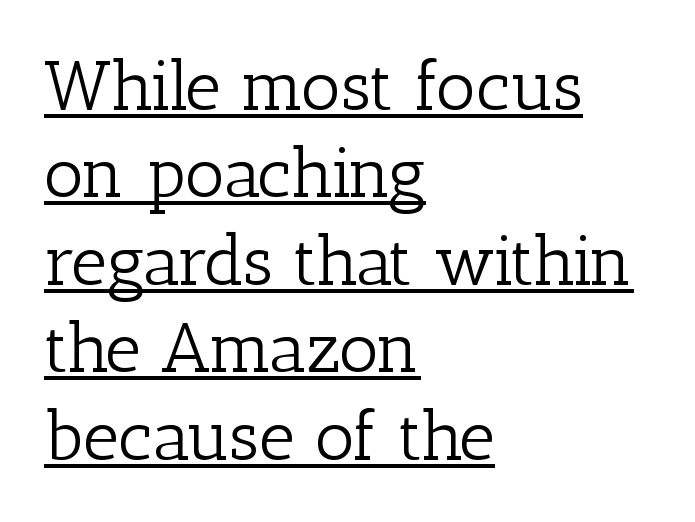
The image shows 70 px light serif type, upright; set left-aligned, normal line spacing (1.25x), normal letter spacing, underlined; low stroke contrast and a medium x-height.
